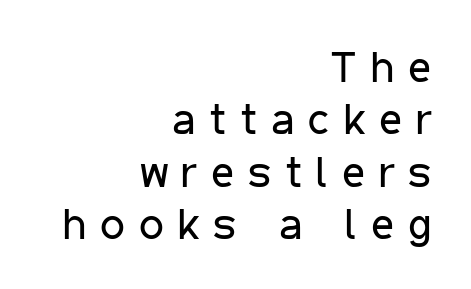
{"serif": "no", "italic": "no", "bold": "no", "weight": "regular", "width": "condensed", "stroke_contrast": "low", "x_height": "medium", "monospaced": "no", "underline": "no", "align": "right", "line_spacing_ratio": 1.19, "letter_spacing": "wide", "letter_spacing_em": 0.32, "glyph_px": 44}
